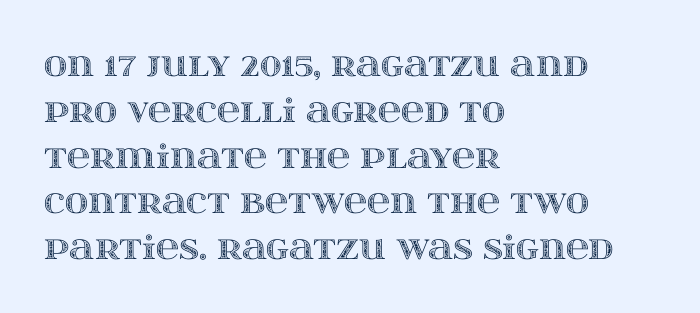
Is the block centered? No — it sits flush against the left margin. No word sits above an underline. Posture: upright roman. The rendering keeps characters at their native spacing.
